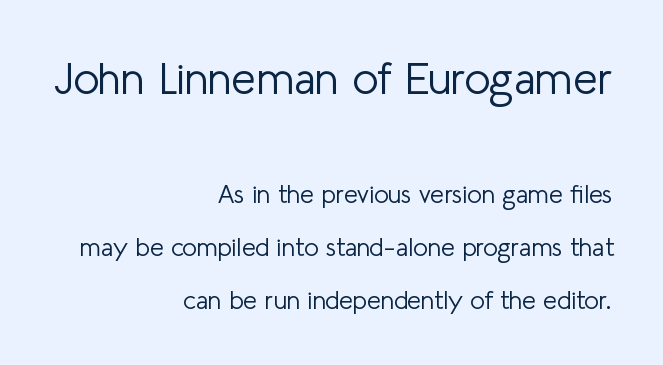
{"serif": "no", "italic": "no", "bold": "no", "weight": "light", "width": "normal", "stroke_contrast": "low", "x_height": "medium", "monospaced": "no", "underline": "no", "align": "right", "line_spacing": "loose", "line_spacing_ratio": 2.12, "letter_spacing": "normal", "letter_spacing_em": 0.0, "larger_block": "first", "size_ratio": 1.76, "glyph_px": 44}
